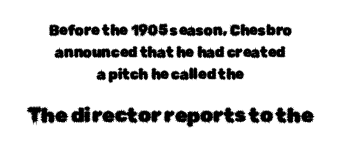
Q: Is the text italic (slanted)? A: No, it is upright.
Q: Is the text underlined? A: No.
Q: How is the paragraph aligned? A: Centered.
Q: Is the spacing between letters normal or unusually wide? A: Normal.
Q: Is the spacing between lines tight, normal or loose? A: Normal.
Q: Which block of text is set in a larger size, the first (top) or the second (bottom)? A: The second (bottom) one.
